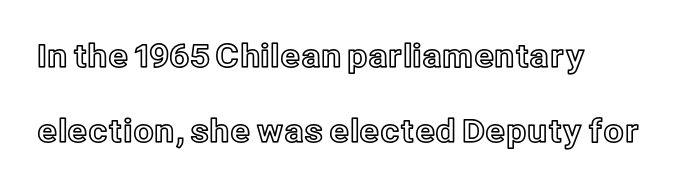
The typography opts for an upright posture over an oblique one. Looks like regular typesetting: each glyph gets only the width it needs. The line-height multiplier appears high, well above default. Students, note that the glyphs here touch the page at normal intervals.
